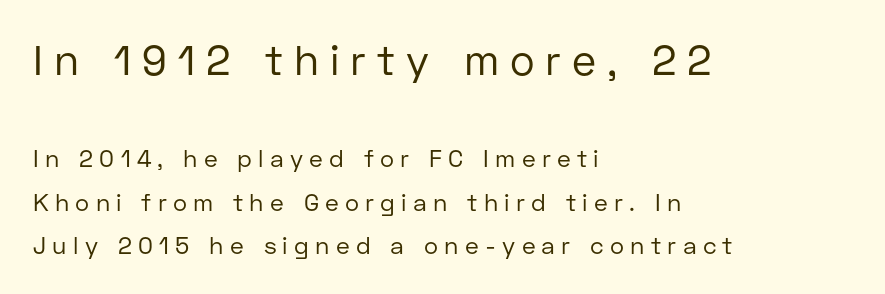
{"serif": "no", "italic": "no", "bold": "no", "weight": "regular", "width": "normal", "stroke_contrast": "low", "x_height": "medium", "monospaced": "no", "underline": "no", "align": "left", "line_spacing_ratio": 1.82, "letter_spacing": "wide", "letter_spacing_em": 0.26, "larger_block": "first", "size_ratio": 1.75, "glyph_px": 42}
